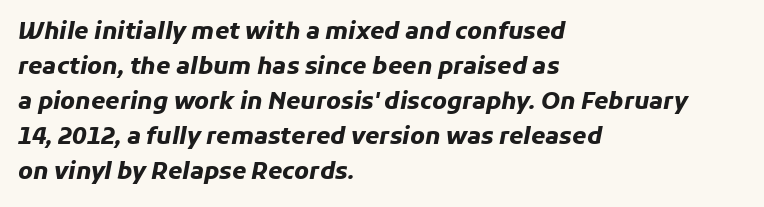
Q: Is the text bold? A: Yes.
Q: Is the text italic (slanted)? A: Yes, it leans right by about 11 degrees.
Q: Is the text underlined? A: No.
Q: How is the paragraph aligned? A: Left-aligned.
Q: Is the spacing between letters normal or unusually wide? A: Normal.
Q: Is the spacing between lines tight, normal or loose? A: Normal.
